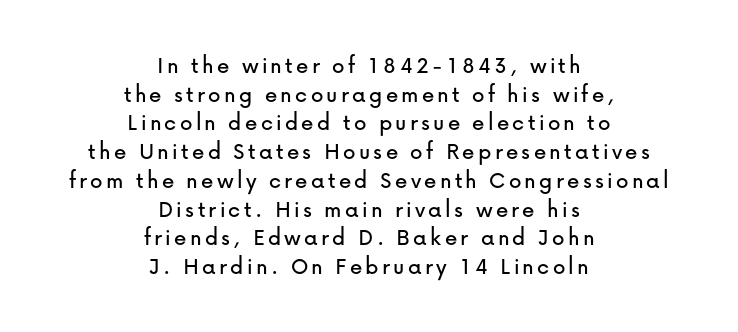
Q: Is the text italic (slanted)? A: No, it is upright.
Q: Is the text underlined? A: No.
Q: How is the paragraph aligned? A: Centered.
Q: Is the spacing between lines tight, normal or loose? A: Tight.
